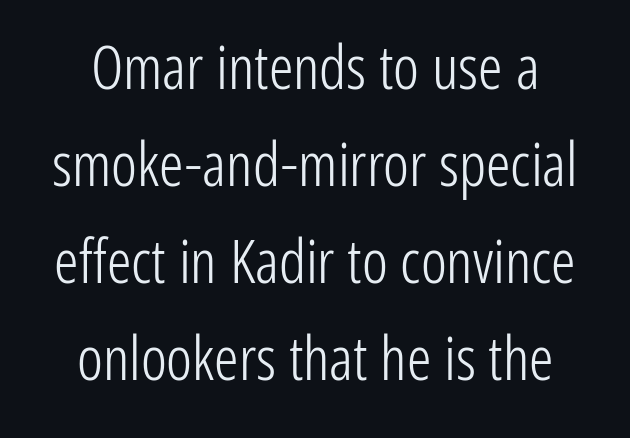
Q: Is the text bold? A: No.
Q: Is the text italic (slanted)? A: No, it is upright.
Q: Is the typeface a serif or a sans-serif typeface? A: Sans-serif.
Q: Is the text underlined? A: No.
Q: Is the spacing between letters normal or unusually wide? A: Normal.
Q: Is the spacing between lines tight, normal or loose? A: Normal.
Q: Width (condensed, normal, or wide)? A: Condensed.
Q: Stroke contrast? A: Low.
Q: x-height? A: Medium.
Q: Monospaced? A: No.
